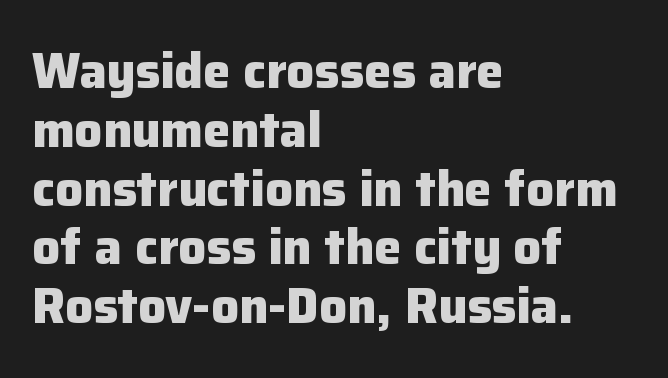
Upright lettering throughout. A typesetter would call this zero additional tracking. This sample is left-justified, so line endings fall wherever the words run out. You can tell from the bare stems that sans-serif type was used. Every letter is thick-stroked: bold, no question. Do the characters align in a grid? No, the font is proportional.
